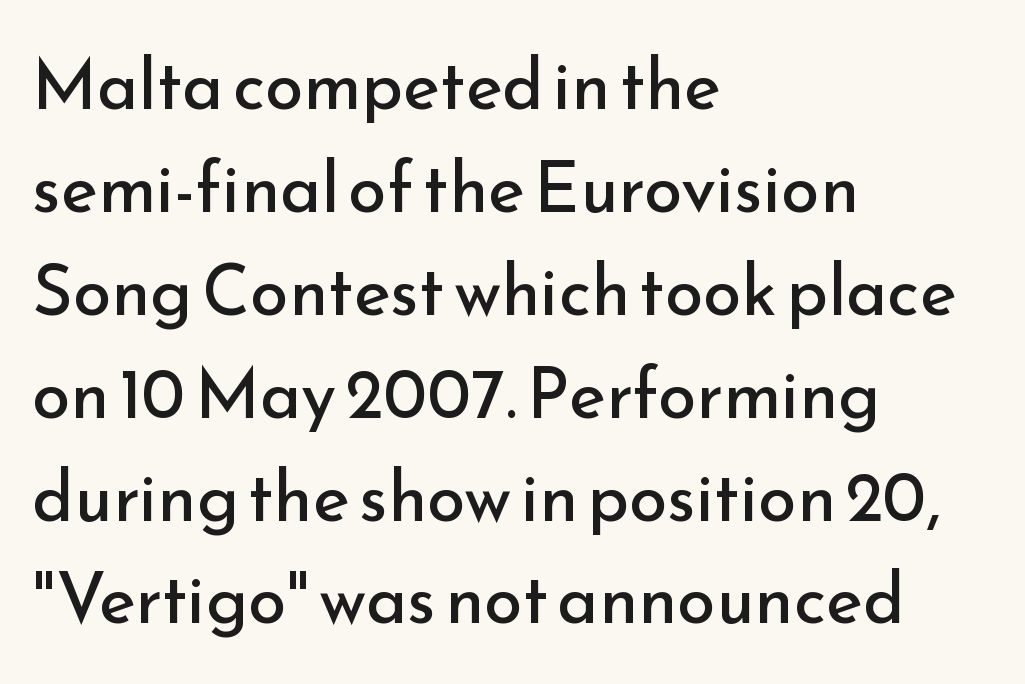
Q: Is the text bold? A: No.
Q: Is the text italic (slanted)? A: No, it is upright.
Q: Is the typeface a serif or a sans-serif typeface? A: Sans-serif.
Q: Is the text underlined? A: No.
Q: How is the paragraph aligned? A: Left-aligned.
Q: Is the spacing between letters normal or unusually wide? A: Normal.
Q: Is the spacing between lines tight, normal or loose? A: Normal.
Q: Width (condensed, normal, or wide)? A: Normal.
Q: Stroke contrast? A: Low.
Q: x-height? A: Small.
Q: Monospaced? A: No.
